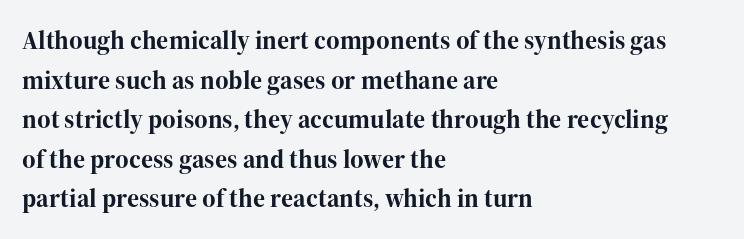
Q: Is the text bold? A: Yes.
Q: Is the text italic (slanted)? A: No, it is upright.
Q: Is the text underlined? A: No.
Q: How is the paragraph aligned? A: Left-aligned.
Q: Is the spacing between letters normal or unusually wide? A: Normal.
Q: Is the spacing between lines tight, normal or loose? A: Normal.
